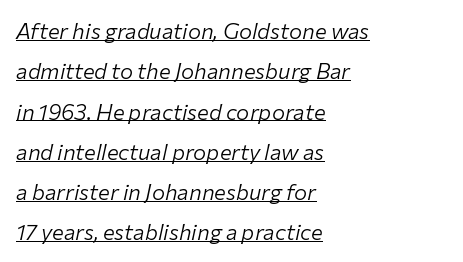
Q: Is the text bold? A: No.
Q: Is the text italic (slanted)? A: Yes, it leans right by about 12 degrees.
Q: Is the text underlined? A: Yes.
Q: How is the paragraph aligned? A: Left-aligned.
Q: Is the spacing between letters normal or unusually wide? A: Normal.
